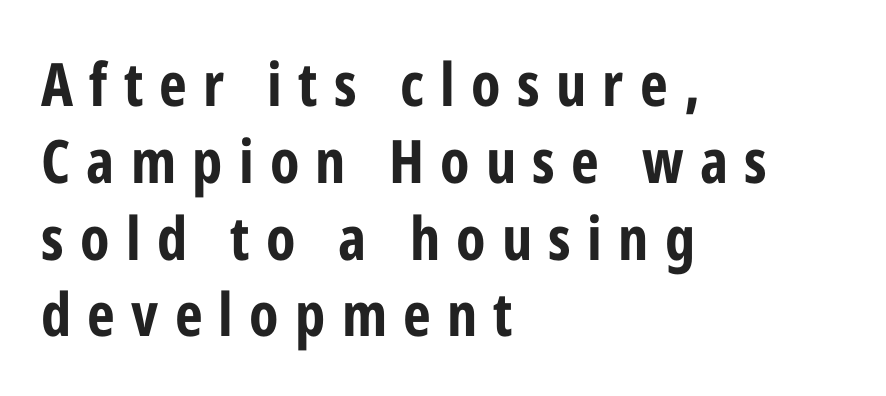
The designer left line spacing at the default. What stands out about the letter spacing? Its width — letters are far apart. Underlining? Definitely not there. Pretty heavy lettering here — definitely bold. The characters display no serif detailing; their extremities are plain. Proportional: the letters do not fall into vertical columns.
